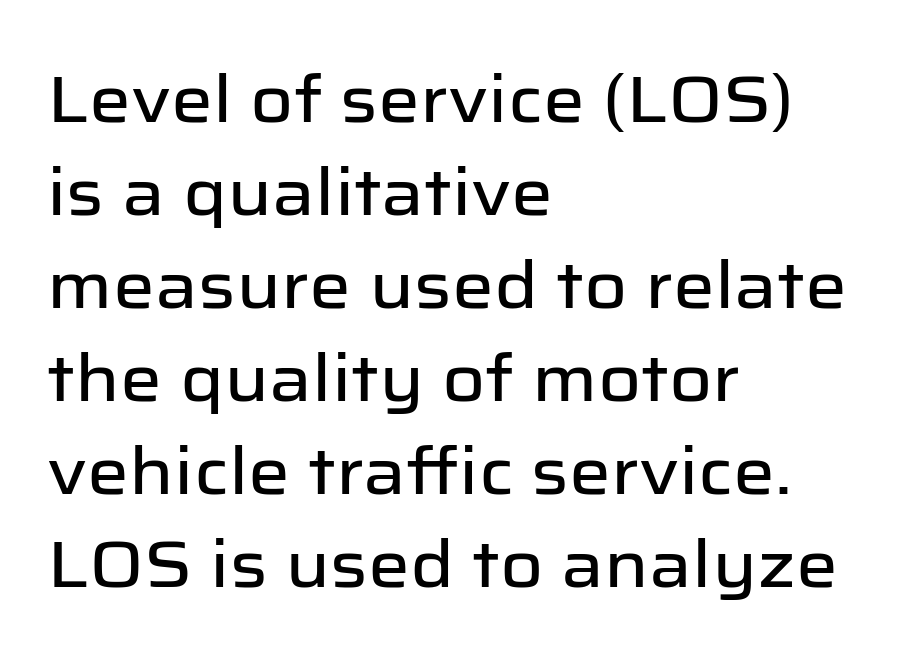
Q: Is the text italic (slanted)? A: No, it is upright.
Q: Is the typeface a serif or a sans-serif typeface? A: Sans-serif.
Q: Is the text underlined? A: No.
Q: How is the paragraph aligned? A: Left-aligned.
Q: Is the spacing between letters normal or unusually wide? A: Normal.
Q: Is the spacing between lines tight, normal or loose? A: Normal.
Q: Width (condensed, normal, or wide)? A: Normal.
Q: Stroke contrast? A: Low.
Q: x-height? A: Medium.
Q: Monospaced? A: No.
